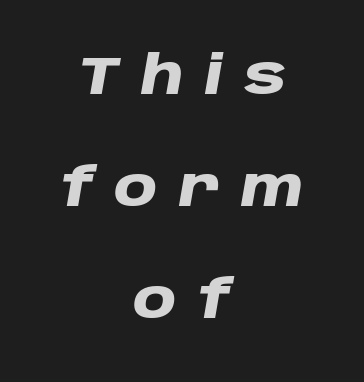
Plain, unruled lines of type. Italic: yes, the glyphs are oblique. Leading: increased. Heavy-handed strokes throughout: this text is bold. Which margin do the lines hug? Neither — every line sits in the middle. In terms of letterspacing, this is a distinctly airy, spread setting.
